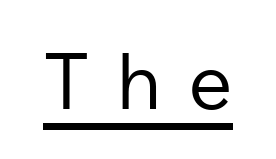
{"serif": "no", "italic": "no", "bold": "no", "weight": "regular", "width": "normal", "stroke_contrast": "low", "x_height": "medium", "monospaced": "no", "underline": "yes", "letter_spacing": "wide", "letter_spacing_em": 0.33, "glyph_px": 78}
